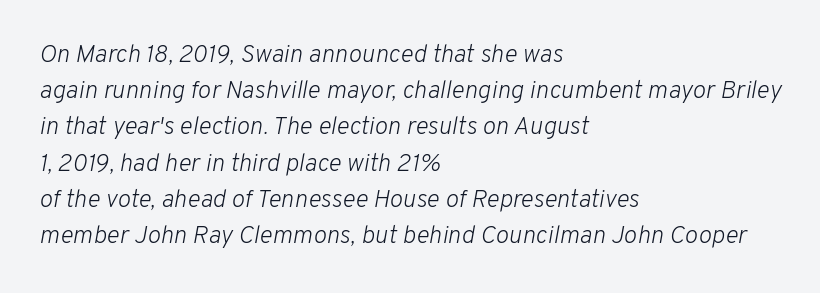
Slant detected: the letters are inclined. Successive baselines arrive at the customary interval. Underline: absent. These lines keep a tight, regular rhythm from letter to letter.
